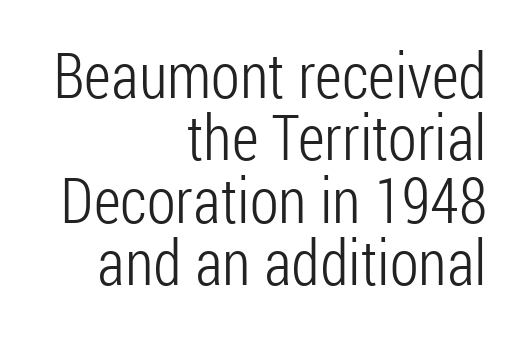
{"serif": "no", "italic": "no", "bold": "no", "weight": "light", "width": "condensed", "stroke_contrast": "low", "x_height": "medium", "monospaced": "no", "underline": "no", "align": "right", "line_spacing": "tight", "line_spacing_ratio": 0.99, "letter_spacing": "normal", "letter_spacing_em": 0.0, "glyph_px": 63}
